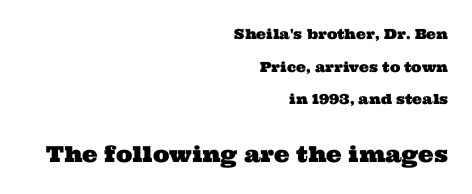
The image shows 22 px text type; set right-aligned, loose line spacing (2.33x), normal letter spacing, not underlined; the second (bottom) block is 1.57x larger.
